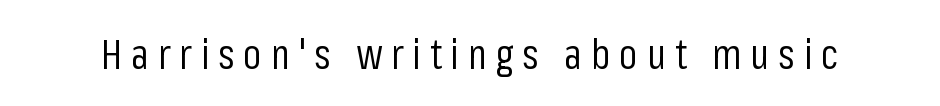
{"serif": "no", "italic": "no", "bold": "no", "weight": "regular", "width": "condensed", "stroke_contrast": "low", "x_height": "medium", "monospaced": "no", "underline": "no", "letter_spacing": "wide", "letter_spacing_em": 0.22, "glyph_px": 41}
